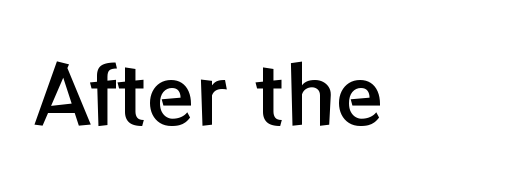
The string is rendered with underlining switched off. The face used here is proportionally spaced, like ordinary book or web type. Short note: letters normally spaced. Nope, not italic — everything's standing straight.
